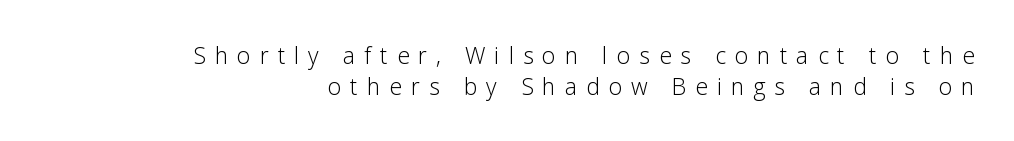
{"italic": "no", "bold": "no", "underline": "no", "align": "right", "line_spacing": "normal", "line_spacing_ratio": 1.33, "letter_spacing": "wide", "letter_spacing_em": 0.39, "glyph_px": 23}
